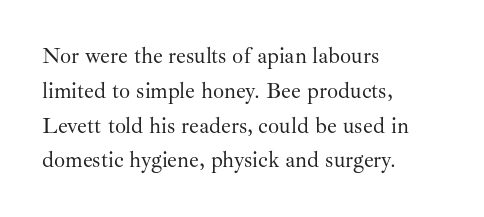
The image shows 22 px text type, upright; set left-aligned, normal line spacing (1.58x), normal letter spacing, not underlined.
